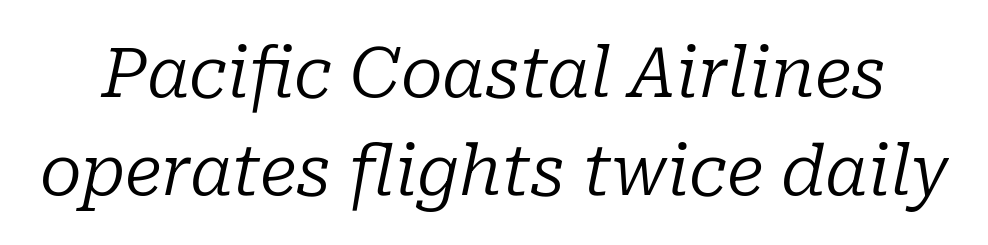
Q: Is the text bold? A: No.
Q: Is the text italic (slanted)? A: Yes, it leans right by about 10 degrees.
Q: Is the typeface a serif or a sans-serif typeface? A: Serif.
Q: Is the text underlined? A: No.
Q: Is the spacing between letters normal or unusually wide? A: Normal.
Q: Is the spacing between lines tight, normal or loose? A: Normal.
Q: Width (condensed, normal, or wide)? A: Normal.
Q: Stroke contrast? A: Low.
Q: x-height? A: Medium.
Q: Monospaced? A: No.
